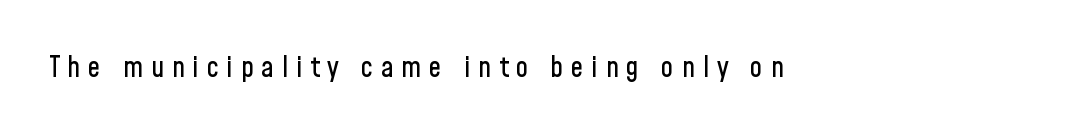
The image shows 28 px condensed sans-serif type, upright; set unusually wide letter spacing (+0.28 em), not underlined; low stroke contrast and a medium x-height.
